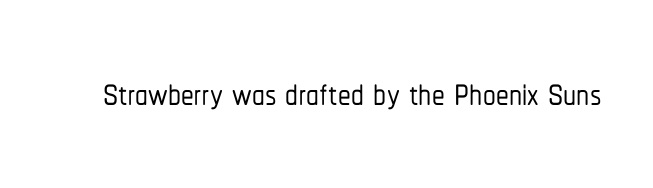
The image shows 51 px condensed sans-serif type, upright; set normal letter spacing, not underlined; low stroke contrast and a medium x-height.
